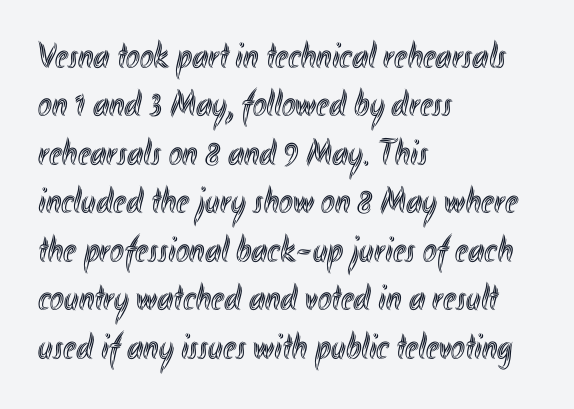
Q: Is the text italic (slanted)? A: Yes.
Q: Is the text underlined? A: No.
Q: How is the paragraph aligned? A: Left-aligned.
Q: Is the spacing between letters normal or unusually wide? A: Normal.
Q: Is the spacing between lines tight, normal or loose? A: Normal.
Q: Width (condensed, normal, or wide)? A: Condensed.
Q: x-height? A: Small.
Q: Monospaced? A: No.
